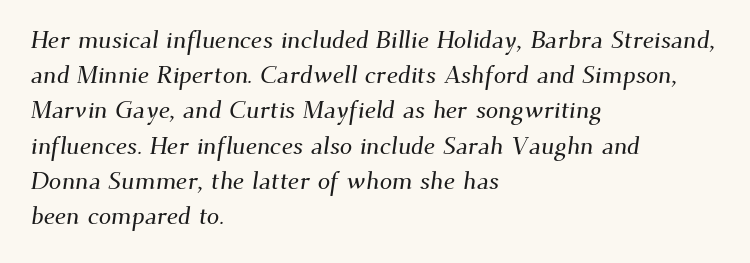
{"underline": "no", "align": "left", "line_spacing": "normal", "line_spacing_ratio": 1.41, "letter_spacing": "normal", "letter_spacing_em": 0.0, "glyph_px": 25}
